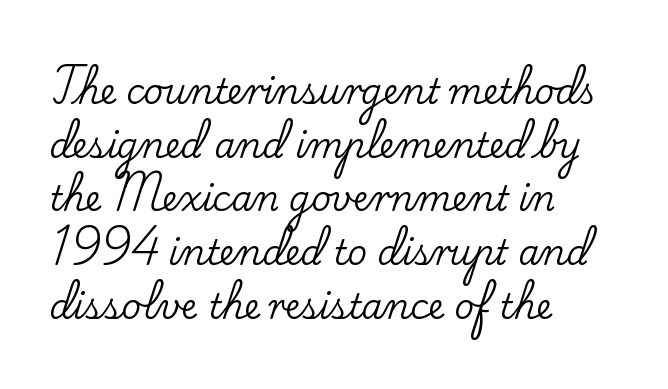
{"serif": "yes", "width": "normal", "stroke_contrast": "low", "x_height": "small", "monospaced": "no", "underline": "no", "align": "left", "line_spacing": "normal", "line_spacing_ratio": 1.58, "letter_spacing": "normal", "letter_spacing_em": 0.0, "glyph_px": 34}
